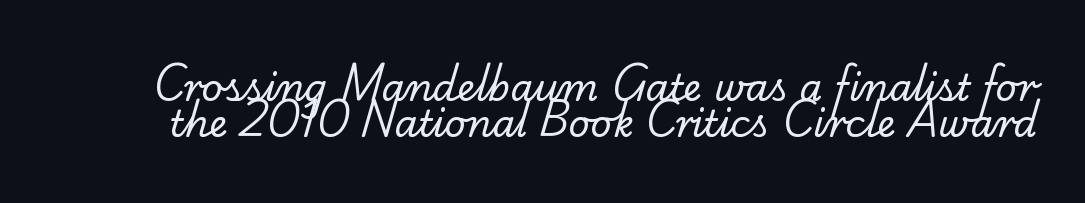
The image shows 37 px regular-weight type; set tight line spacing (0.98x), normal letter spacing, not underlined; low stroke contrast and a small x-height.
